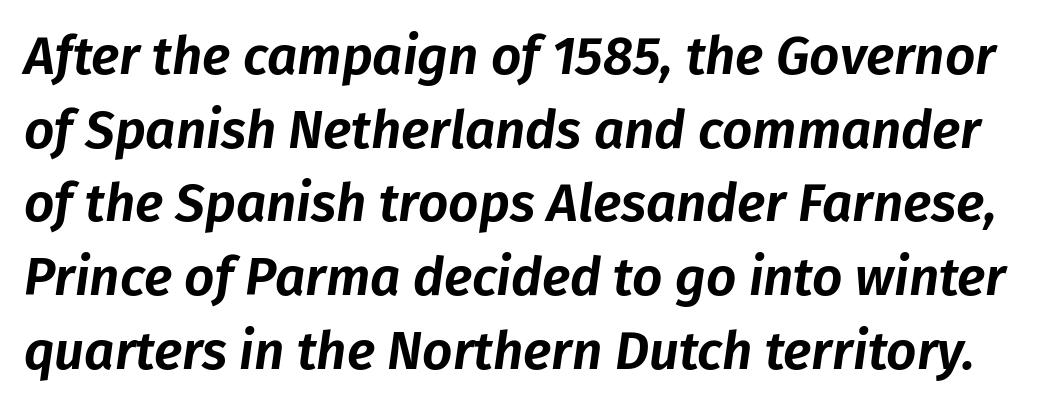
Notice how descenders clear the ascenders below comfortably — that's standard leading. Quick note: underline off. The specimen reads as italic at a glance. You could call the tracking neutral — neither tight nor loose. Note the varied advance widths — an 'i' is clearly narrower than an 'm'.
